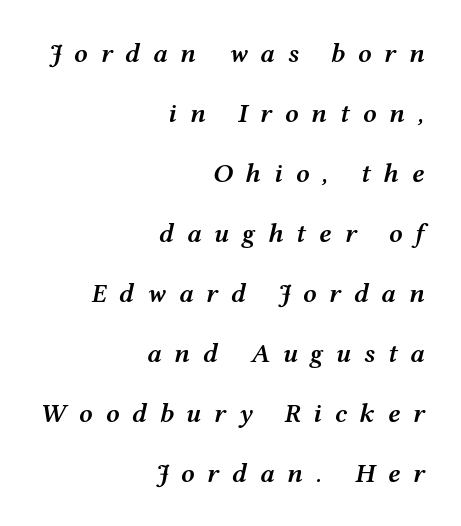
Check under the words: just untouched page. Characters are canted at an angle relative to the baseline's perpendicular. Leading: increased. Layout note: lines flush right. These lines have a slow, spaced-out rhythm from letter to letter.
